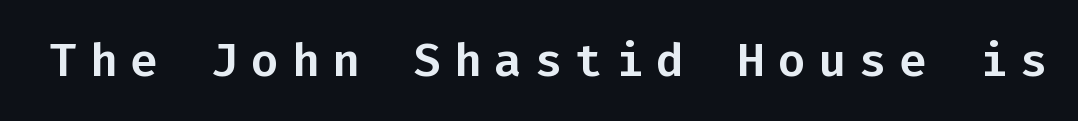
The rendering inserts visible extra space after every character. Any mark beneath the type? The region is blank. Spacing verdict: monospaced, one width for all characters. The letters stand upright; this is a roman face. A sans-serif font was chosen for this passage.
